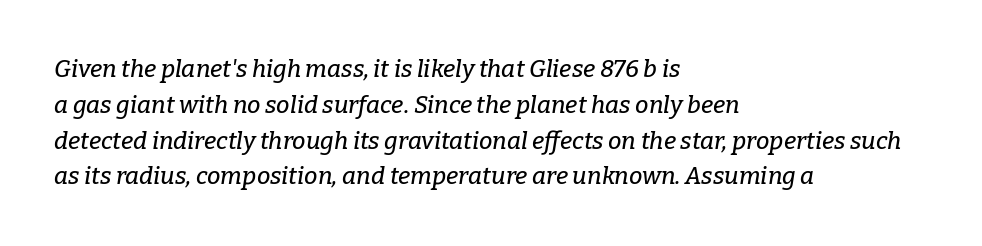
The image shows 24 px text type, italic (leaning right); set left-aligned, normal line spacing (1.49x), normal letter spacing, not underlined.
